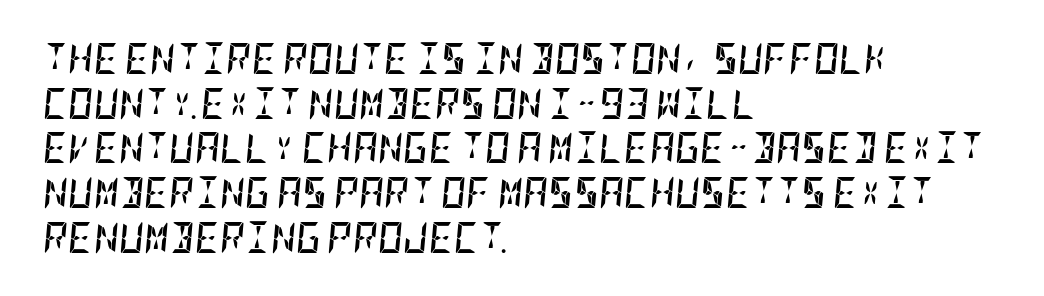
A bare baseline throughout the passage. Is the type slanted? Yes — the strokes lean at a clear angle. Inter-character spacing is left at the font's built-in metrics. The face used here has the dense, thick strokes of a bold. Layout note: lines flush left.
